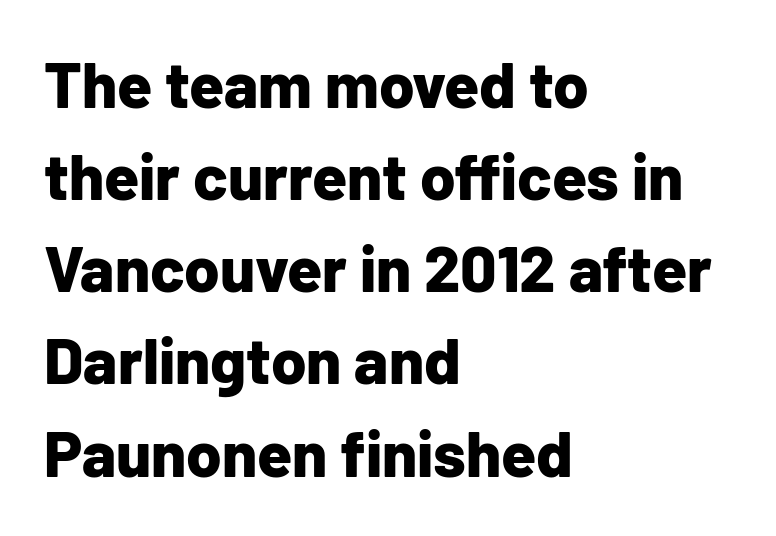
Note: no serifs on the glyphs. The rendering uses natural spacing where letterforms have individual widths. Successive baselines arrive at the customary interval. Leftover space on each line is placed entirely after the last word.
